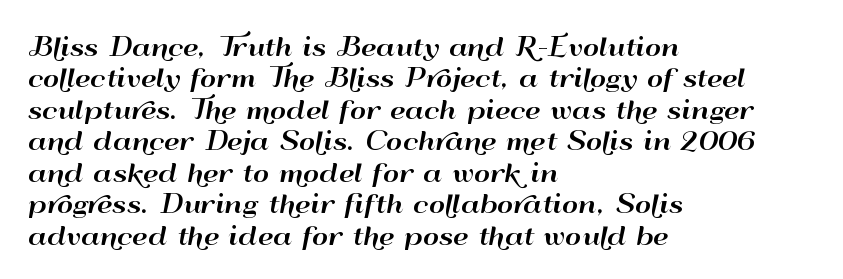
The image shows 25 px text type; set left-aligned, normal line spacing (1.26x), normal letter spacing, not underlined.
